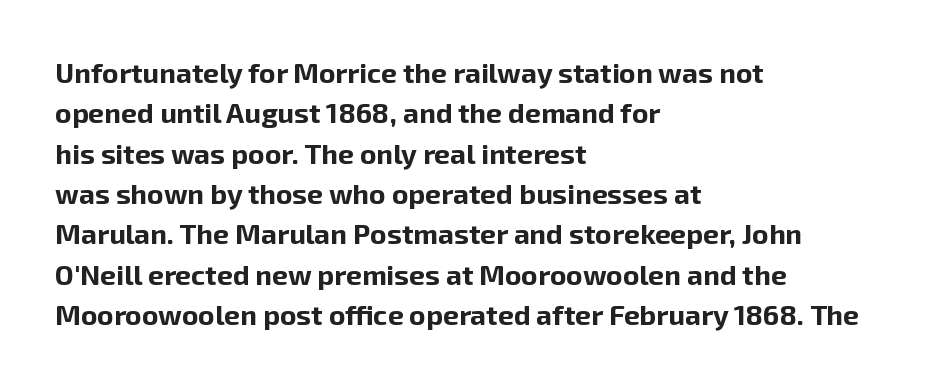
{"serif": "no", "italic": "no", "bold": "yes", "weight": "bold", "width": "normal", "stroke_contrast": "low", "x_height": "medium", "monospaced": "no", "underline": "no", "align": "left", "line_spacing": "normal", "line_spacing_ratio": 1.44, "letter_spacing": "normal", "letter_spacing_em": 0.0, "glyph_px": 28}
